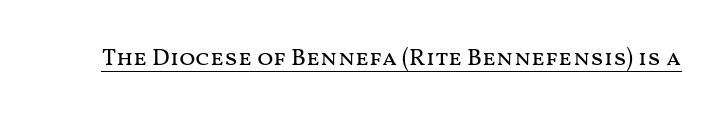
Q: Is the text bold? A: No.
Q: Is the text italic (slanted)? A: No, it is upright.
Q: Is the text underlined? A: Yes.
Q: Is the spacing between letters normal or unusually wide? A: Normal.
